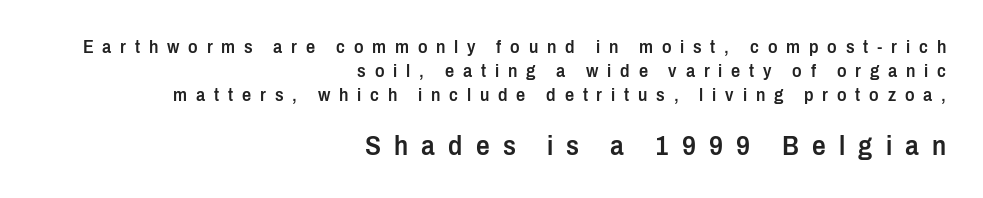
The image shows 27 px text type, upright; set right-aligned, normal line spacing (1.34x), unusually wide letter spacing (+0.49 em), not underlined; the second (bottom) block is 1.5x larger.
